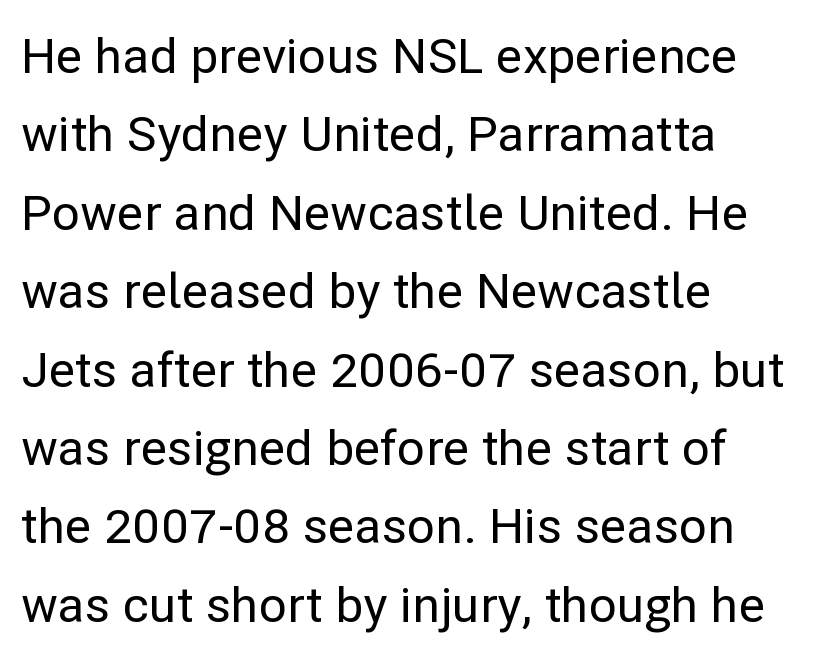
{"serif": "no", "italic": "no", "width": "normal", "stroke_contrast": "low", "x_height": "medium", "monospaced": "no", "underline": "no", "align": "left", "line_spacing": "normal", "line_spacing_ratio": 1.6, "letter_spacing": "normal", "letter_spacing_em": 0.0, "glyph_px": 49}
